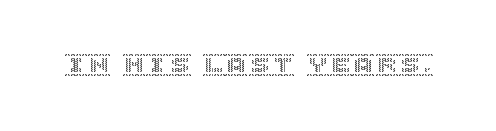
The image shows 23 px text type, upright; set normal letter spacing, not underlined.
